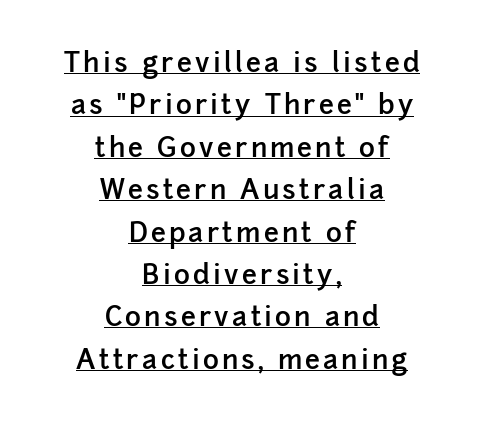
The image shows 27 px text type, upright; set centered, normal line spacing (1.57x), underlined.
